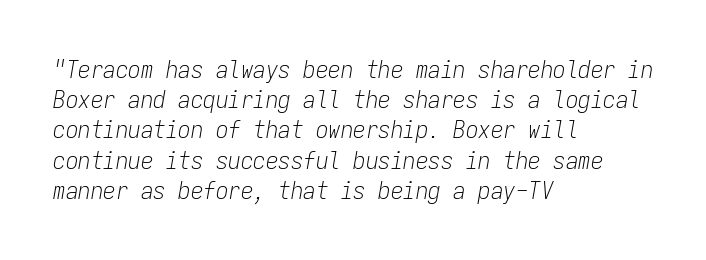
{"italic": "yes", "lean": "right", "slant_degrees": 9, "bold": "no", "underline": "no", "align": "left", "line_spacing_ratio": 1.21, "letter_spacing": "normal", "letter_spacing_em": 0.0, "glyph_px": 25}
